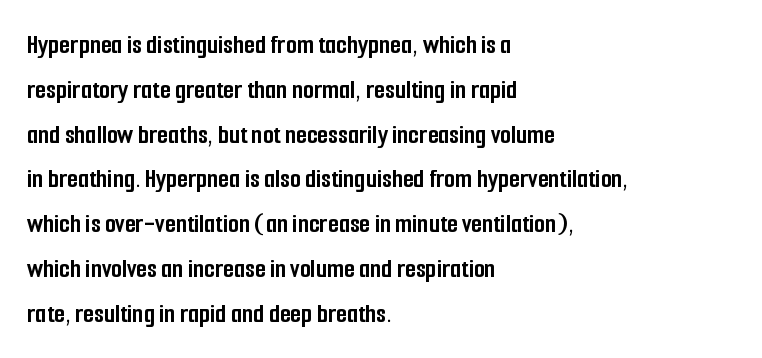
Q: Is the text bold? A: Yes.
Q: Is the text italic (slanted)? A: No, it is upright.
Q: Is the typeface a serif or a sans-serif typeface? A: Sans-serif.
Q: Is the text underlined? A: No.
Q: How is the paragraph aligned? A: Left-aligned.
Q: Is the spacing between letters normal or unusually wide? A: Normal.
Q: Is the spacing between lines tight, normal or loose? A: Normal.
Q: Width (condensed, normal, or wide)? A: Condensed.
Q: Stroke contrast? A: Low.
Q: x-height? A: Medium.
Q: Monospaced? A: No.
